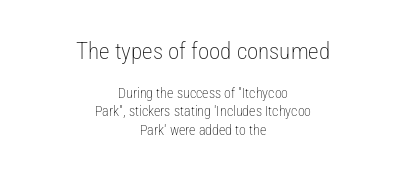
Q: Is the text bold? A: No.
Q: Is the text italic (slanted)? A: No, it is upright.
Q: Is the text underlined? A: No.
Q: How is the paragraph aligned? A: Centered.
Q: Is the spacing between letters normal or unusually wide? A: Normal.
Q: Is the spacing between lines tight, normal or loose? A: Normal.
Q: Which block of text is set in a larger size, the first (top) or the second (bottom)? A: The first (top) one.
